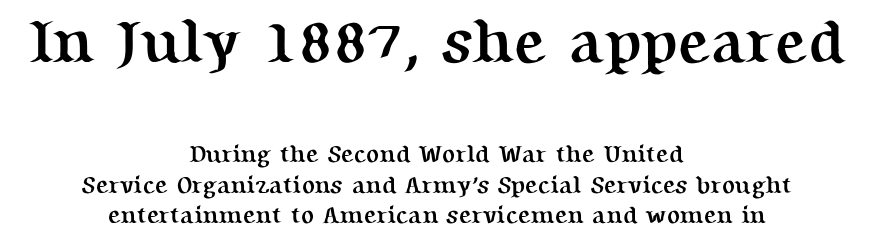
Q: Is the text bold? A: Yes.
Q: Is the text italic (slanted)? A: No, it is upright.
Q: Is the typeface a serif or a sans-serif typeface? A: Serif.
Q: Is the text underlined? A: No.
Q: How is the paragraph aligned? A: Centered.
Q: Is the spacing between letters normal or unusually wide? A: Normal.
Q: Is the spacing between lines tight, normal or loose? A: Normal.
Q: Which block of text is set in a larger size, the first (top) or the second (bottom)? A: The first (top) one.
Q: Width (condensed, normal, or wide)? A: Normal.
Q: Stroke contrast? A: Medium.
Q: x-height? A: Medium.
Q: Monospaced? A: No.
